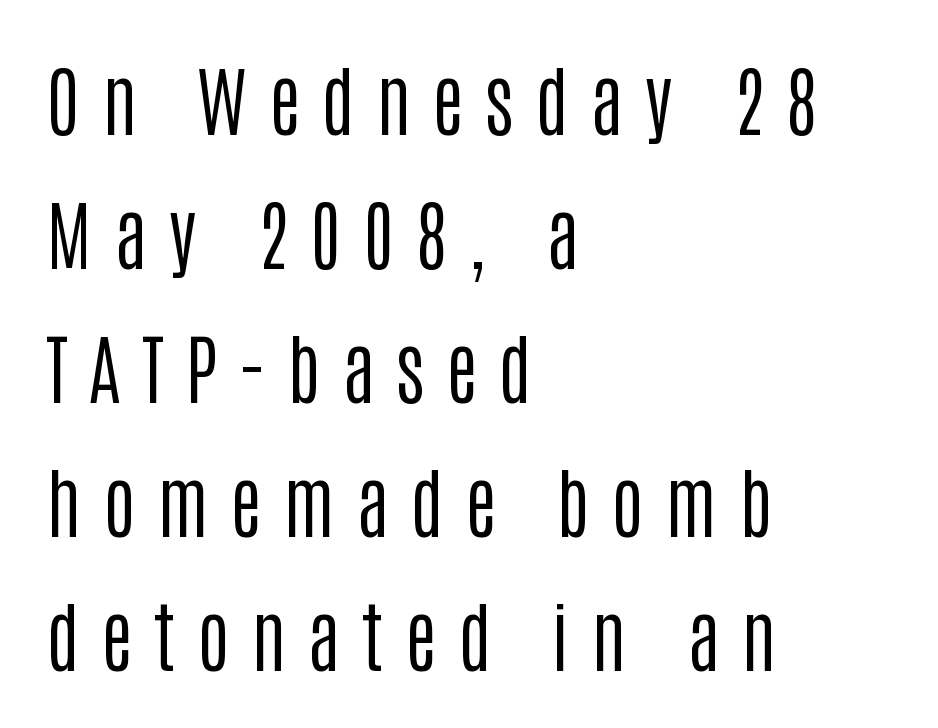
The image shows 77 px regular-weight, condensed sans-serif type, upright; set left-aligned, line spacing 1.74x, unusually wide letter spacing (+0.28 em), not underlined; low stroke contrast and a large x-height.
